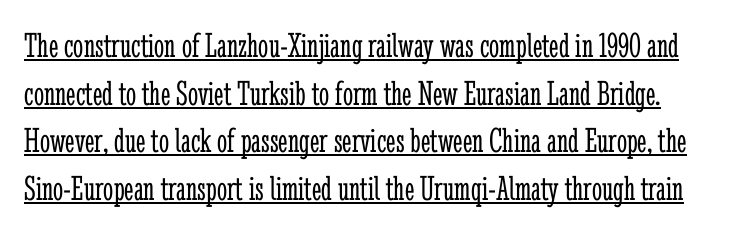
The glyphs are accompanied by a horizontal stroke just below them. The strokes are not fattened; the text isn't bold. The designer went with a serif here, giving each stem small feet. The leading is moderate, giving the passage an even texture. The line texture is even and compact thanks to regular tracking.
